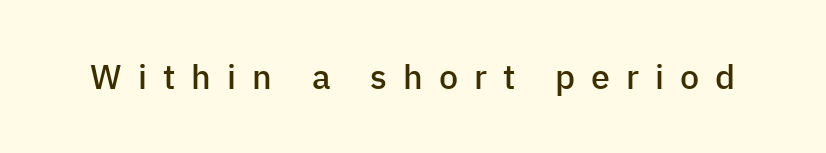
The image shows 34 px semibold sans-serif type, upright; set unusually wide letter spacing (+0.47 em), not underlined; low stroke contrast and a medium x-height.
